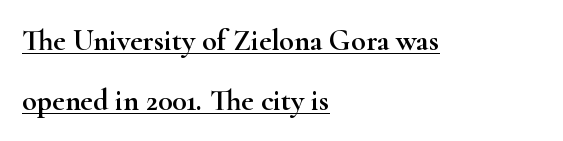
The image shows 30 px wide serif type, upright; set left-aligned, loose line spacing (1.99x), normal letter spacing, underlined; high stroke contrast and a small x-height.
